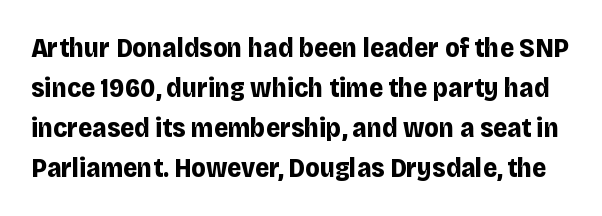
Q: Is the text bold? A: Yes.
Q: Is the text italic (slanted)? A: No, it is upright.
Q: Is the text underlined? A: No.
Q: Is the spacing between letters normal or unusually wide? A: Normal.
Q: Is the spacing between lines tight, normal or loose? A: Normal.
